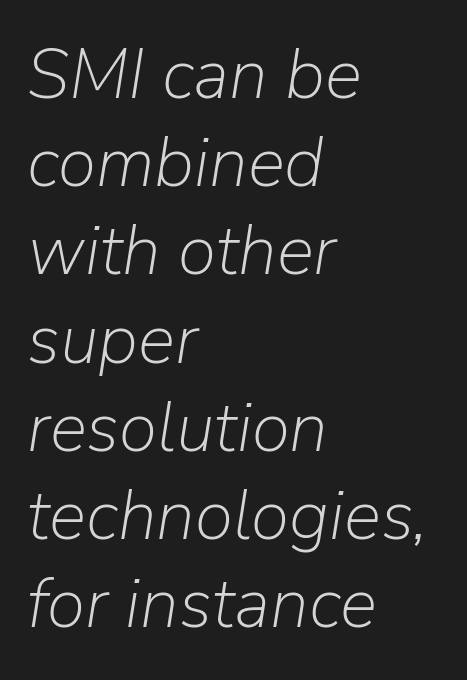
{"italic": "yes", "lean": "right", "slant_degrees": 9, "bold": "no", "weight": "light", "width": "normal", "stroke_contrast": "low", "x_height": "medium", "monospaced": "no", "underline": "no", "align": "left", "line_spacing": "normal", "line_spacing_ratio": 1.26, "letter_spacing": "normal", "letter_spacing_em": 0.0, "glyph_px": 70}
